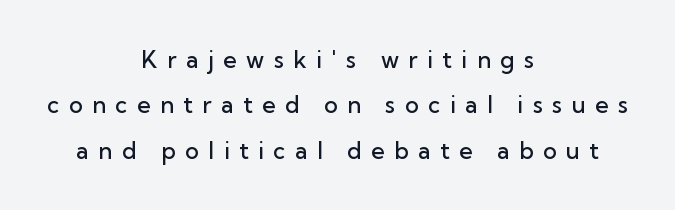
{"italic": "no", "bold": "semi", "underline": "no", "align": "center", "line_spacing": "loose", "line_spacing_ratio": 1.97, "letter_spacing": "wide", "letter_spacing_em": 0.42, "glyph_px": 23}
